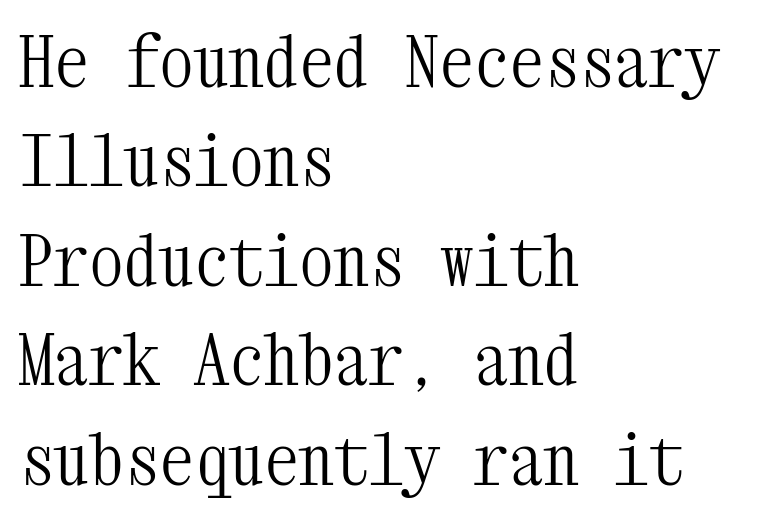
The image shows 70 px light, condensed serif type, upright, monospaced; set left-aligned, normal line spacing (1.42x), normal letter spacing, not underlined; medium stroke contrast and a medium x-height.
